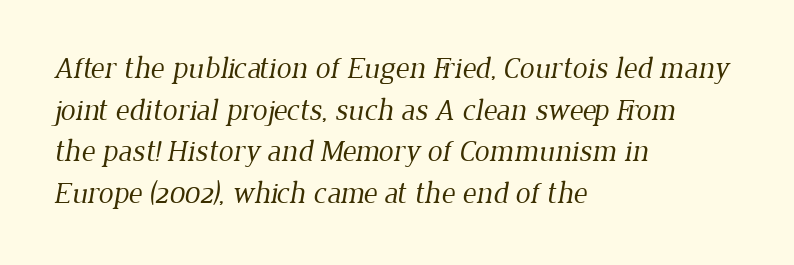
The image shows 30 px regular-weight serif type; set left-aligned, normal line spacing (1.39x), normal letter spacing, not underlined; low stroke contrast and a medium x-height.
